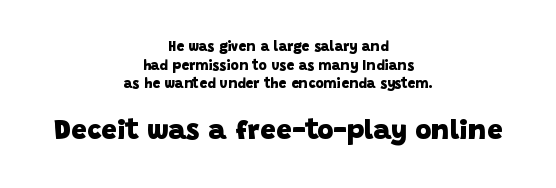
{"serif": "no", "bold": "yes", "weight": "heavy", "width": "normal", "stroke_contrast": "low", "x_height": "large", "monospaced": "no", "underline": "no", "align": "center", "line_spacing": "normal", "line_spacing_ratio": 1.33, "letter_spacing": "normal", "letter_spacing_em": 0.0, "larger_block": "second", "size_ratio": 2.0, "glyph_px": 28}
